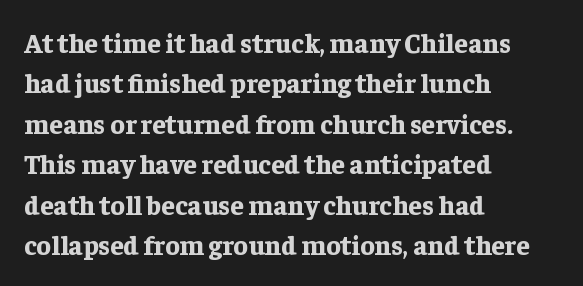
Q: Is the text bold? A: Yes.
Q: Is the text italic (slanted)? A: No, it is upright.
Q: Is the text underlined? A: No.
Q: How is the paragraph aligned? A: Left-aligned.
Q: Is the spacing between letters normal or unusually wide? A: Normal.
Q: Is the spacing between lines tight, normal or loose? A: Normal.
